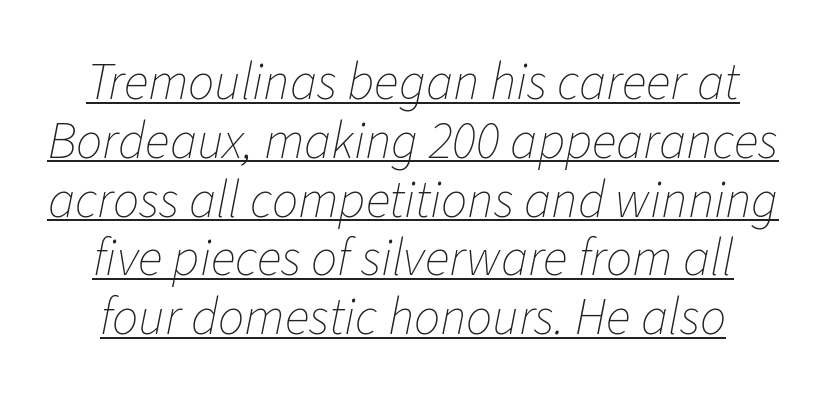
The image shows 52 px thin type, italic (leaning right); set tight line spacing (1.13x), normal letter spacing, underlined; low stroke contrast and a medium x-height.
